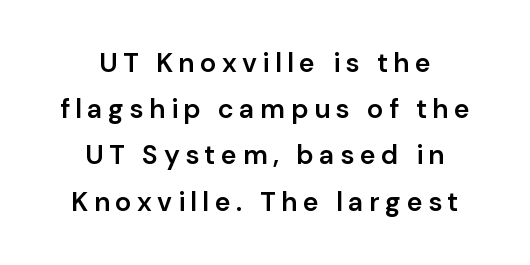
Q: Is the text bold? A: Semi-bold.
Q: Is the text italic (slanted)? A: No, it is upright.
Q: Is the text underlined? A: No.
Q: How is the paragraph aligned? A: Centered.
Q: Is the spacing between letters normal or unusually wide? A: Unusually wide.
